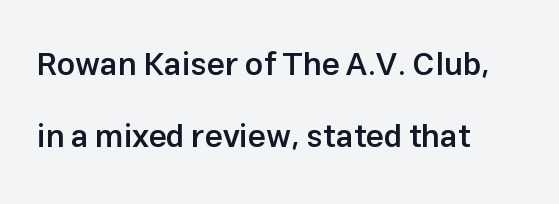
{"serif": "no", "italic": "no", "bold": "semi", "weight": "semibold", "width": "normal", "stroke_contrast": "low", "x_height": "medium", "monospaced": "no", "underline": "no", "align": "left", "line_spacing": "loose", "line_spacing_ratio": 2.26, "letter_spacing": "normal", "letter_spacing_em": 0.0, "glyph_px": 32}
